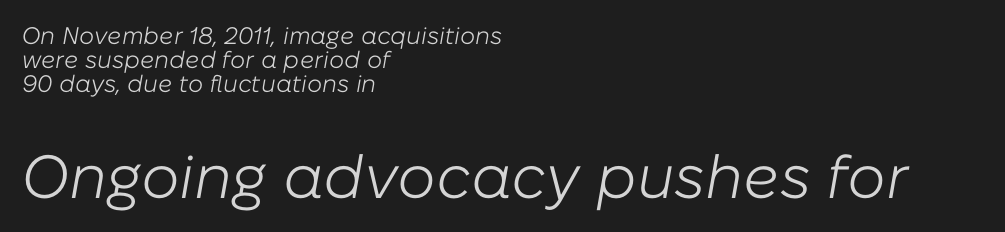
The image shows 61 px light type, italic (leaning right); set left-aligned, tight line spacing (1.0x), normal letter spacing, not underlined; the second (bottom) block is 2.54x larger; low stroke contrast and a medium x-height.
